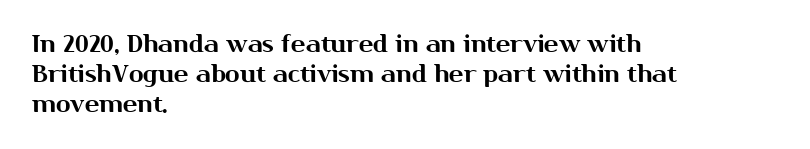
This sample uses an upright cut, with every glyph sitting square on the baseline. The space beneath each line is pristine and unruled. Short note: letters normally spaced. A classic flush-left, rag-right setting is used for this passage.
